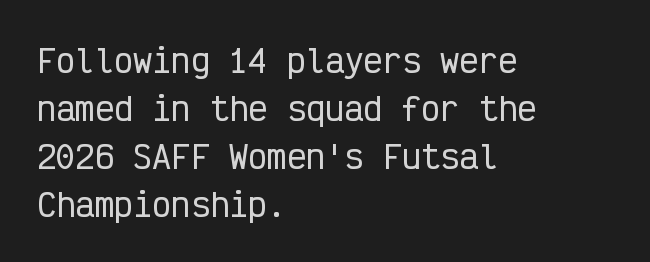
{"serif": "no", "italic": "no", "width": "condensed", "stroke_contrast": "low", "x_height": "medium", "monospaced": "yes", "underline": "no", "align": "left", "line_spacing": "normal", "line_spacing_ratio": 1.5, "letter_spacing": "normal", "letter_spacing_em": 0.0, "glyph_px": 32}
